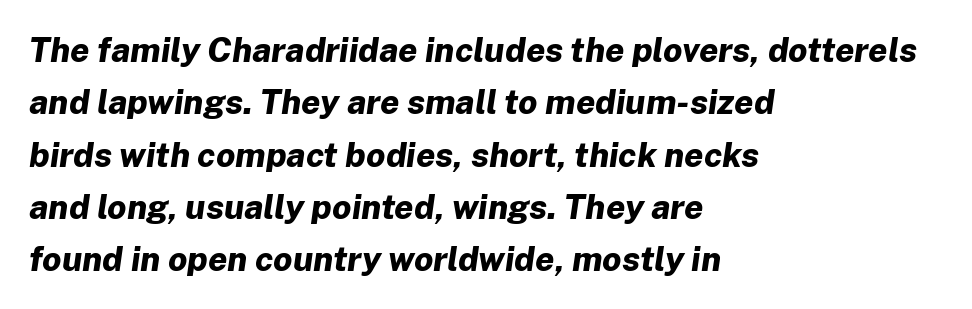
Q: Is the text bold? A: Yes.
Q: Is the text italic (slanted)? A: Yes, it leans right by about 8 degrees.
Q: Is the text underlined? A: No.
Q: How is the paragraph aligned? A: Left-aligned.
Q: Is the spacing between letters normal or unusually wide? A: Normal.
Q: Is the spacing between lines tight, normal or loose? A: Normal.
Q: Width (condensed, normal, or wide)? A: Normal.
Q: Stroke contrast? A: Low.
Q: x-height? A: Medium.
Q: Monospaced? A: No.
